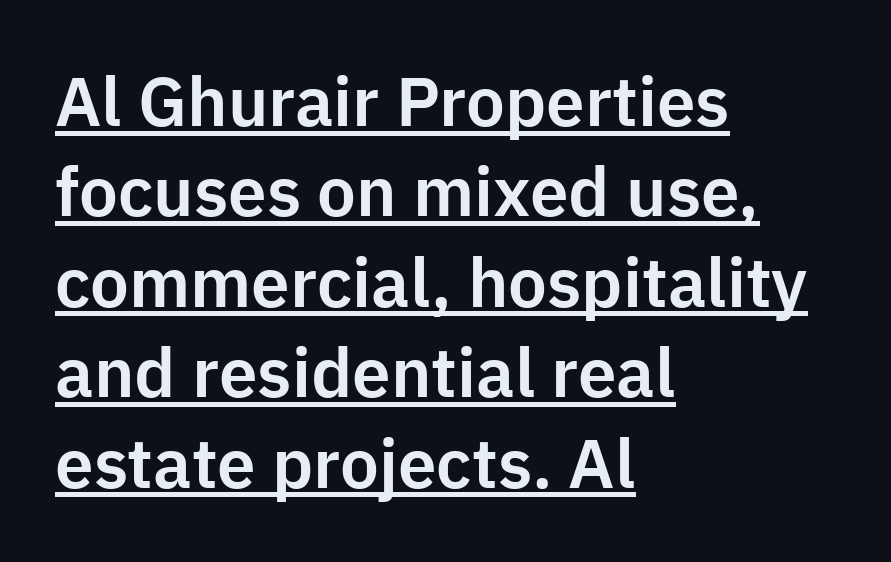
Q: Is the text italic (slanted)? A: No, it is upright.
Q: Is the typeface a serif or a sans-serif typeface? A: Sans-serif.
Q: Is the text underlined? A: Yes.
Q: How is the paragraph aligned? A: Left-aligned.
Q: Is the spacing between letters normal or unusually wide? A: Normal.
Q: Is the spacing between lines tight, normal or loose? A: Normal.
Q: Width (condensed, normal, or wide)? A: Normal.
Q: Stroke contrast? A: Low.
Q: x-height? A: Medium.
Q: Monospaced? A: No.
